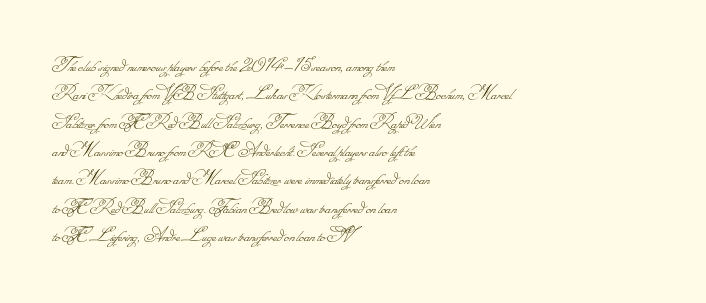
The specimen omits any rule beneath the text block's lines. The setting favours the left margin, as ordinary paragraphs usually do. How are the letters spaced? Ordinarily, with no added tracking. The passage shown stacks its lines at a standard gap.
